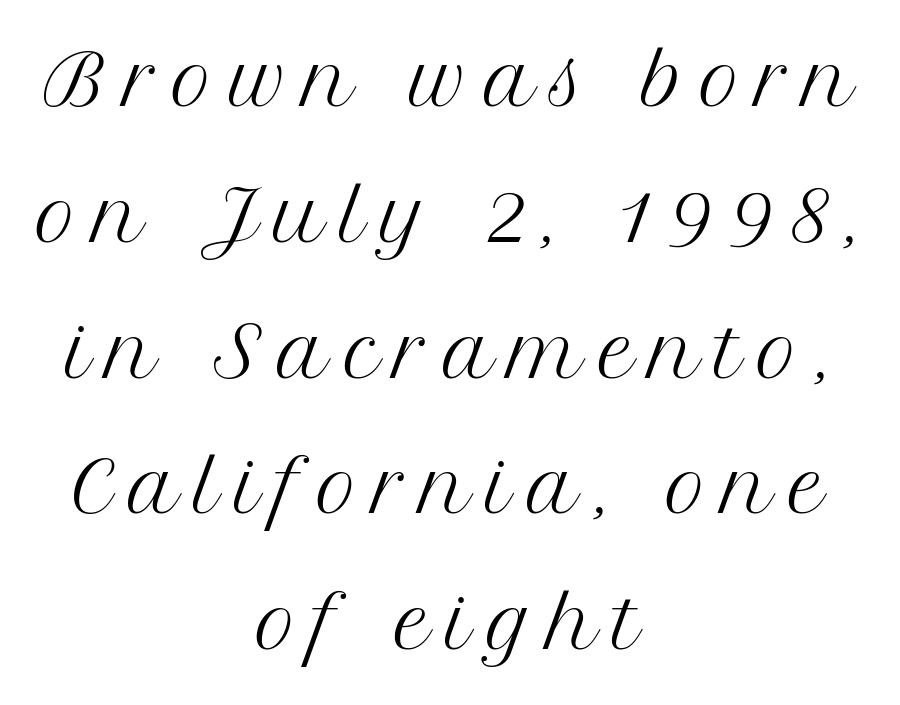
Q: Is the text bold? A: No.
Q: Is the text italic (slanted)? A: Yes.
Q: Is the text underlined? A: No.
Q: How is the paragraph aligned? A: Centered.
Q: Is the spacing between letters normal or unusually wide? A: Unusually wide.
Q: Is the spacing between lines tight, normal or loose? A: Loose.
Q: Width (condensed, normal, or wide)? A: Normal.
Q: Stroke contrast? A: Medium.
Q: x-height? A: Medium.
Q: Monospaced? A: No.
